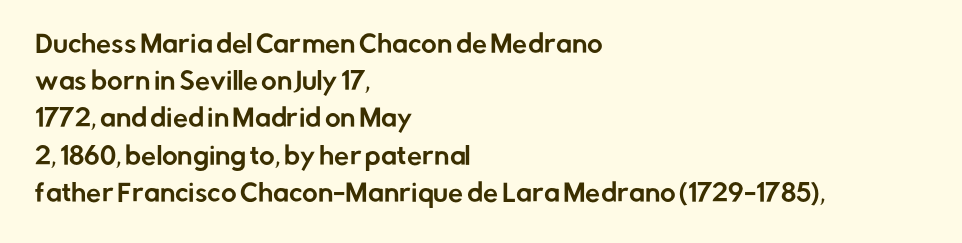
Q: Is the text italic (slanted)? A: No, it is upright.
Q: Is the text underlined? A: No.
Q: How is the paragraph aligned? A: Left-aligned.
Q: Is the spacing between letters normal or unusually wide? A: Normal.
Q: Is the spacing between lines tight, normal or loose? A: Normal.
